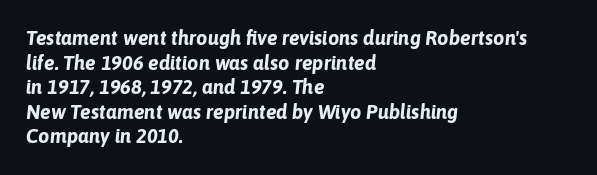
Q: Is the text bold? A: Yes.
Q: Is the text italic (slanted)? A: Yes, it leans right by about 6 degrees.
Q: Is the text underlined? A: No.
Q: How is the paragraph aligned? A: Left-aligned.
Q: Is the spacing between letters normal or unusually wide? A: Normal.
